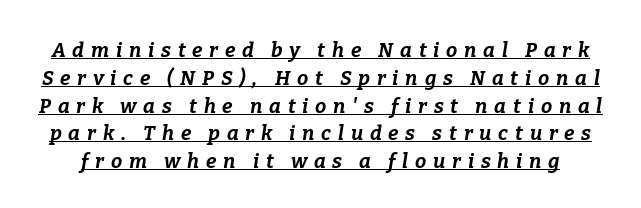
It's the slanting kind of type. Letter spacing: wide. Caption: bold face, heavy strokes. In terms of leading, this rendering sits right in the middle.
